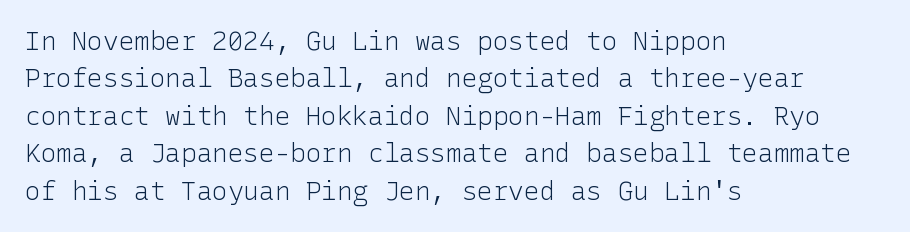
Q: Is the text bold? A: No.
Q: Is the text italic (slanted)? A: No, it is upright.
Q: Is the text underlined? A: No.
Q: How is the paragraph aligned? A: Left-aligned.
Q: Is the spacing between letters normal or unusually wide? A: Normal.
Q: Is the spacing between lines tight, normal or loose? A: Normal.
